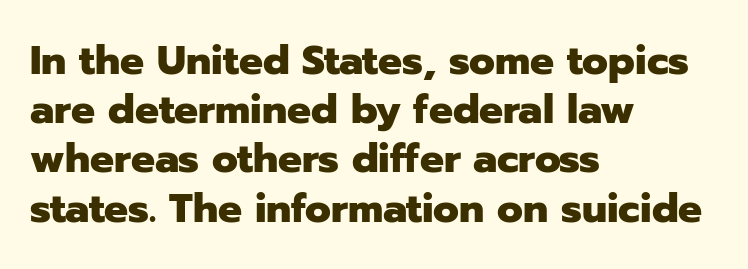
Caption: multi-line text, flush left, ragged right. The font is running at its bold setting. The passage shown has conventional tracking throughout. Does the lettering tilt? It doesn't — this is upright.
